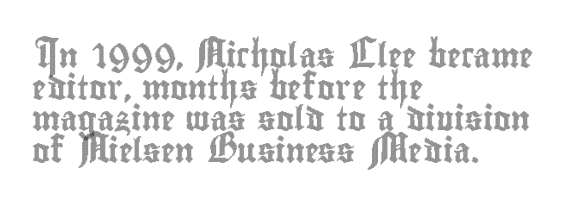
The image shows 24 px text type, upright; set left-aligned, normal line spacing (1.32x), normal letter spacing, not underlined.
